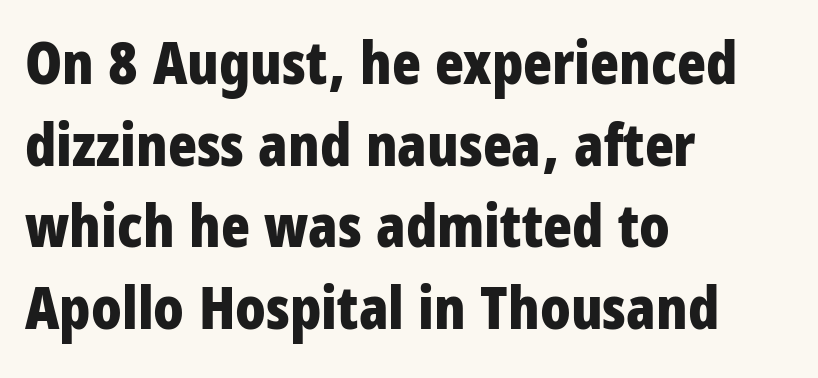
{"serif": "no", "italic": "no", "bold": "yes", "weight": "bold", "width": "condensed", "stroke_contrast": "low", "x_height": "large", "monospaced": "no", "underline": "no", "align": "left", "line_spacing": "normal", "line_spacing_ratio": 1.36, "letter_spacing": "normal", "letter_spacing_em": 0.0, "glyph_px": 60}
